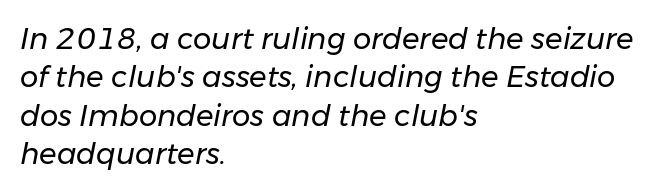
{"italic": "yes", "lean": "right", "slant_degrees": 11, "bold": "no", "weight": "regular", "width": "normal", "stroke_contrast": "low", "x_height": "medium", "monospaced": "no", "underline": "no", "align": "left", "line_spacing": "normal", "line_spacing_ratio": 1.32, "letter_spacing": "normal", "letter_spacing_em": 0.0, "glyph_px": 29}
